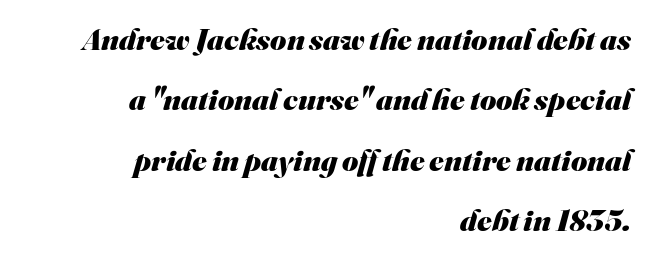
The image shows 31 px heavy sans-serif type; set right-aligned, loose line spacing (1.95x), normal letter spacing, not underlined; medium stroke contrast and a small x-height.
